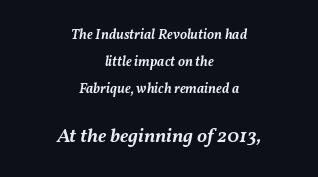
{"italic": "yes", "lean": "right", "slant_degrees": 11, "bold": "semi", "underline": "no", "align": "center", "line_spacing": "loose", "line_spacing_ratio": 1.94, "letter_spacing": "normal", "letter_spacing_em": 0.0, "larger_block": "second", "size_ratio": 1.43, "glyph_px": 20}
